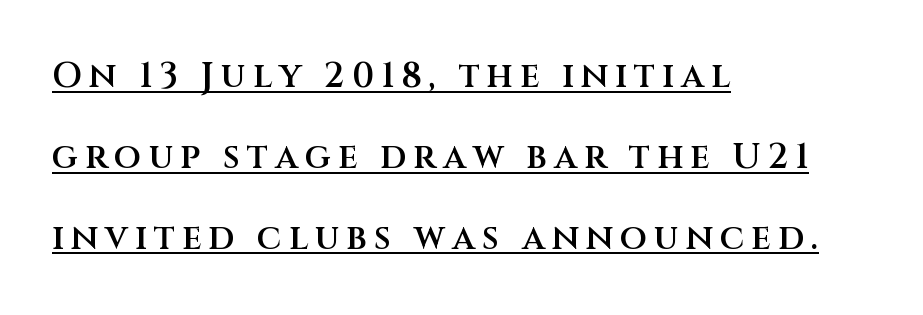
The image shows 35 px semibold sans-serif type, upright; set left-aligned, loose line spacing (2.31x), unusually wide letter spacing (+0.2 em), underlined; medium stroke contrast and a large x-height.
